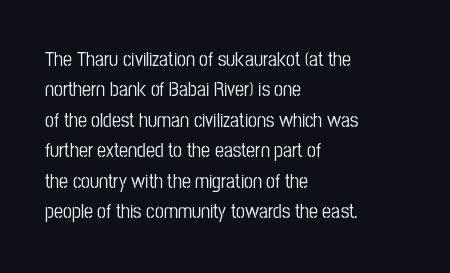
Q: Is the text italic (slanted)? A: No, it is upright.
Q: Is the text underlined? A: No.
Q: How is the paragraph aligned? A: Left-aligned.
Q: Is the spacing between letters normal or unusually wide? A: Normal.
Q: Is the spacing between lines tight, normal or loose? A: Normal.
